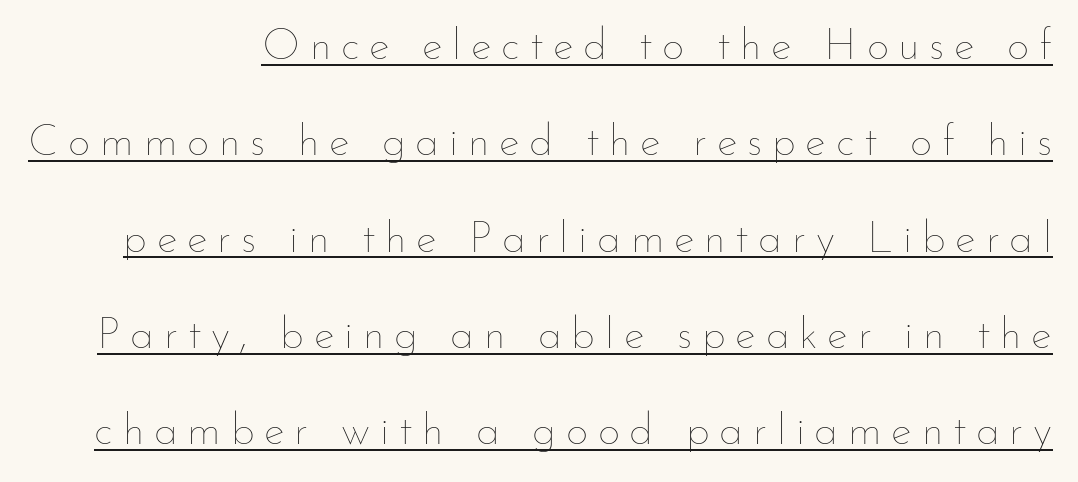
Q: Is the text bold? A: No.
Q: Is the text italic (slanted)? A: No, it is upright.
Q: Is the text underlined? A: Yes.
Q: Is the spacing between letters normal or unusually wide? A: Unusually wide.
Q: Is the spacing between lines tight, normal or loose? A: Loose.
Q: Width (condensed, normal, or wide)? A: Normal.
Q: Stroke contrast? A: Low.
Q: x-height? A: Small.
Q: Monospaced? A: No.
